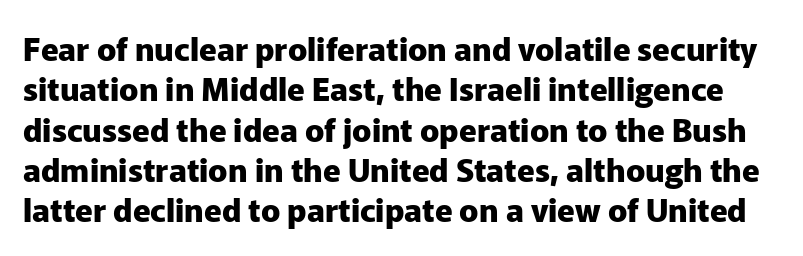
{"serif": "no", "italic": "no", "bold": "yes", "weight": "heavy", "width": "normal", "stroke_contrast": "low", "x_height": "medium", "monospaced": "no", "underline": "no", "line_spacing": "normal", "line_spacing_ratio": 1.26, "letter_spacing": "normal", "letter_spacing_em": 0.0, "glyph_px": 32}
